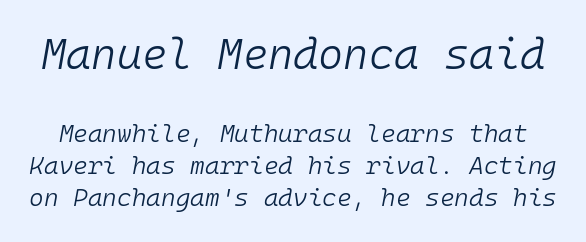
{"italic": "yes", "lean": "right", "slant_degrees": 10, "bold": "no", "weight": "light", "width": "normal", "stroke_contrast": "low", "x_height": "medium", "monospaced": "yes", "underline": "no", "line_spacing": "normal", "line_spacing_ratio": 1.28, "letter_spacing": "normal", "letter_spacing_em": 0.0, "larger_block": "first", "size_ratio": 1.72, "glyph_px": 43}
